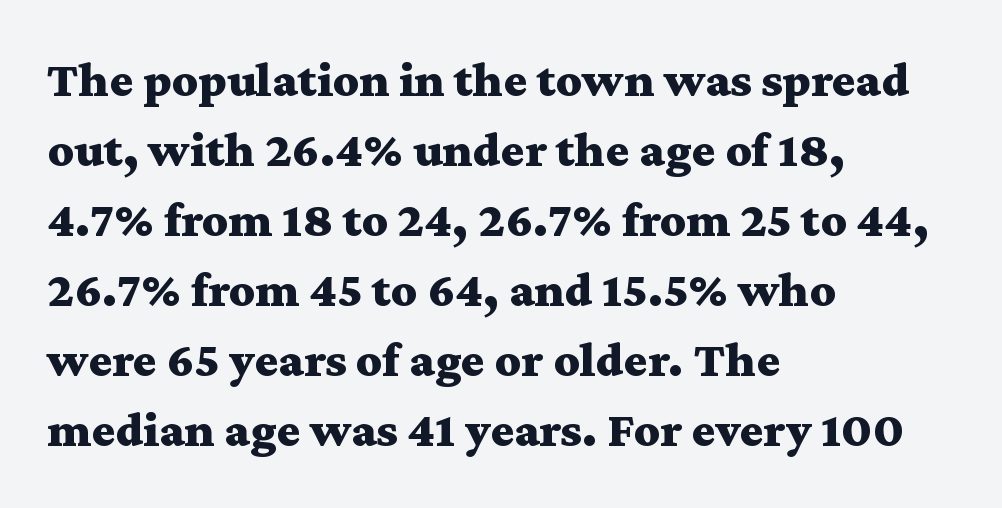
{"serif": "yes", "italic": "no", "bold": "yes", "weight": "bold", "width": "wide", "stroke_contrast": "medium", "x_height": "medium", "monospaced": "no", "underline": "no", "align": "left", "line_spacing": "normal", "line_spacing_ratio": 1.4, "letter_spacing": "normal", "letter_spacing_em": 0.0, "glyph_px": 50}
